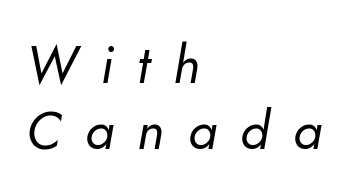
{"serif": "no", "bold": "no", "weight": "regular", "width": "normal", "stroke_contrast": "low", "x_height": "small", "monospaced": "no", "underline": "no", "align": "left", "line_spacing_ratio": 1.24, "letter_spacing": "wide", "letter_spacing_em": 0.44, "glyph_px": 53}
